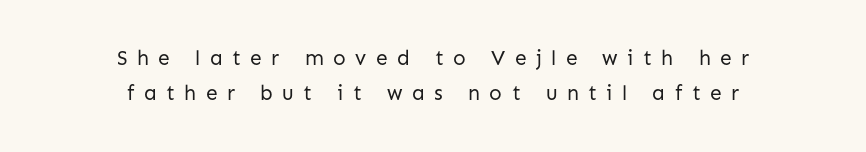
Q: Is the text bold? A: No.
Q: Is the text italic (slanted)? A: No, it is upright.
Q: Is the text underlined? A: No.
Q: How is the paragraph aligned? A: Centered.
Q: Is the spacing between letters normal or unusually wide? A: Unusually wide.
Q: Is the spacing between lines tight, normal or loose? A: Normal.
